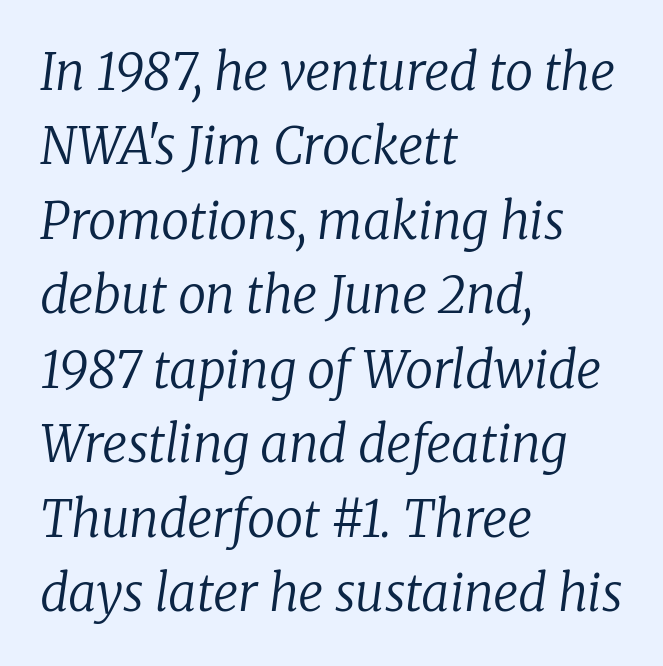
The gap between lines stays unmarked. Weight class: somewhere from thin through regular. The rendering shows small feet on the letterforms — a serif design. Character widths vary here, with narrow letters taking less room than wide ones.
